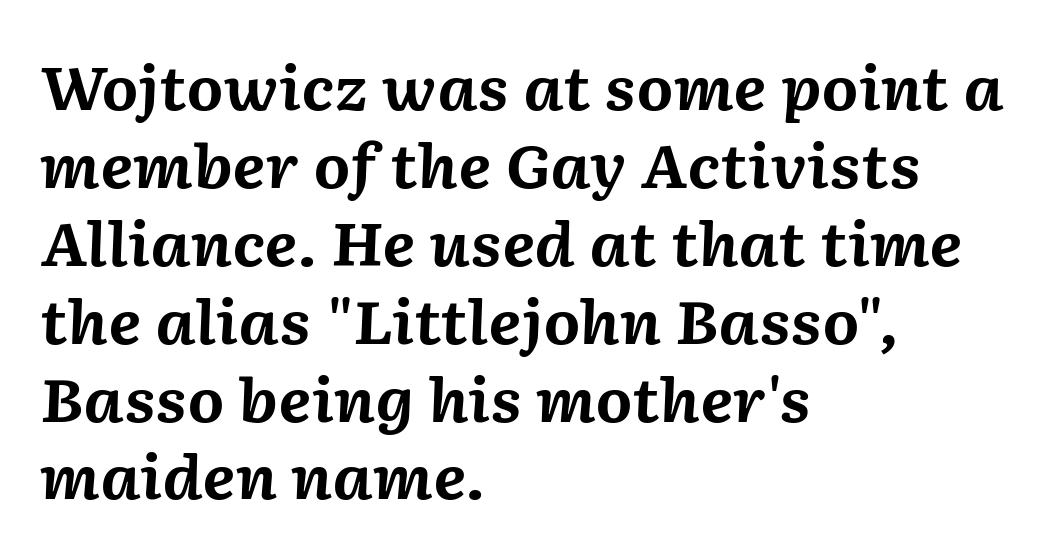
Q: Is the text bold? A: Yes.
Q: Is the text italic (slanted)? A: Yes, it leans right by about 2 degrees.
Q: Is the text underlined? A: No.
Q: How is the paragraph aligned? A: Left-aligned.
Q: Is the spacing between letters normal or unusually wide? A: Normal.
Q: Is the spacing between lines tight, normal or loose? A: Normal.
Q: Width (condensed, normal, or wide)? A: Normal.
Q: Stroke contrast? A: Medium.
Q: x-height? A: Medium.
Q: Monospaced? A: No.
